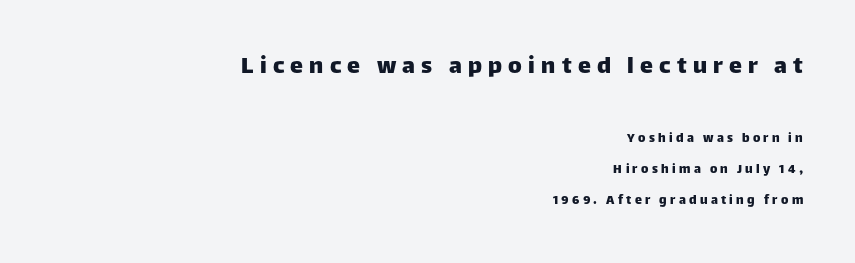
{"italic": "no", "underline": "no", "align": "right", "line_spacing": "loose", "line_spacing_ratio": 2.21, "letter_spacing": "wide", "letter_spacing_em": 0.24, "larger_block": "first", "size_ratio": 1.86, "glyph_px": 26}
